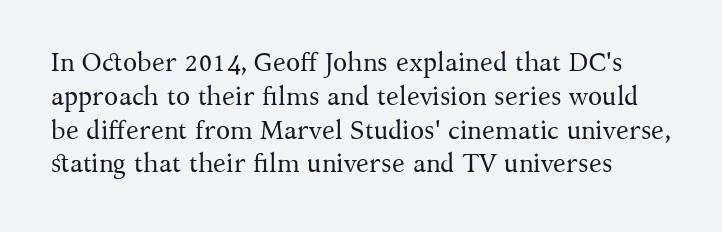
The line texture is even and compact thanks to regular tracking. Italic: no, the glyphs are upright roman. The foot of each line stays bare and open. The letters look calm and open, with moderate or lighter stems. The block of text has a typical density, with ordinary space between rows.
